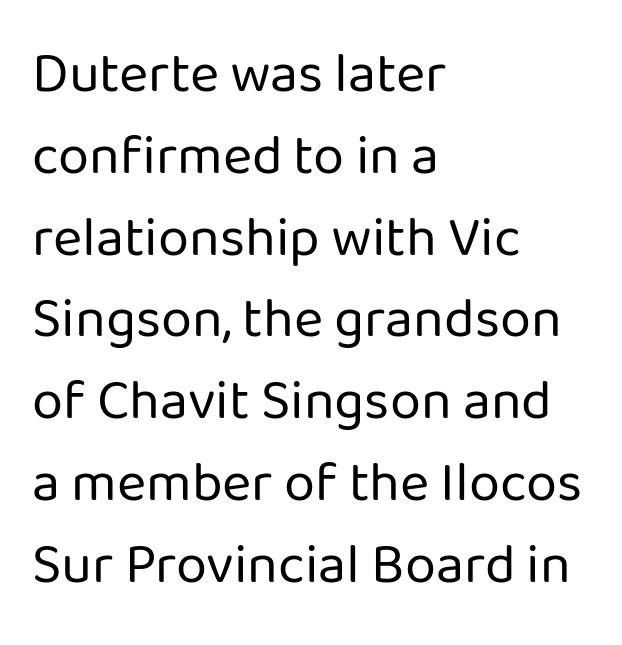
Q: Is the text bold? A: No.
Q: Is the text italic (slanted)? A: No, it is upright.
Q: Is the typeface a serif or a sans-serif typeface? A: Sans-serif.
Q: Is the text underlined? A: No.
Q: How is the paragraph aligned? A: Left-aligned.
Q: Is the spacing between letters normal or unusually wide? A: Normal.
Q: Is the spacing between lines tight, normal or loose? A: Normal.
Q: Width (condensed, normal, or wide)? A: Normal.
Q: Stroke contrast? A: Low.
Q: x-height? A: Medium.
Q: Monospaced? A: No.
